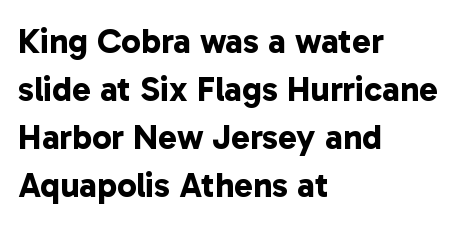
Each letter keeps its own natural width here, so spacing adapts to shape. Leading matches the norm, producing a regular column. Line starts are locked; line ends wander. Letters rest on an invisible, unmarked baseline. I'd call this a sans setting — the letters go barefoot.
